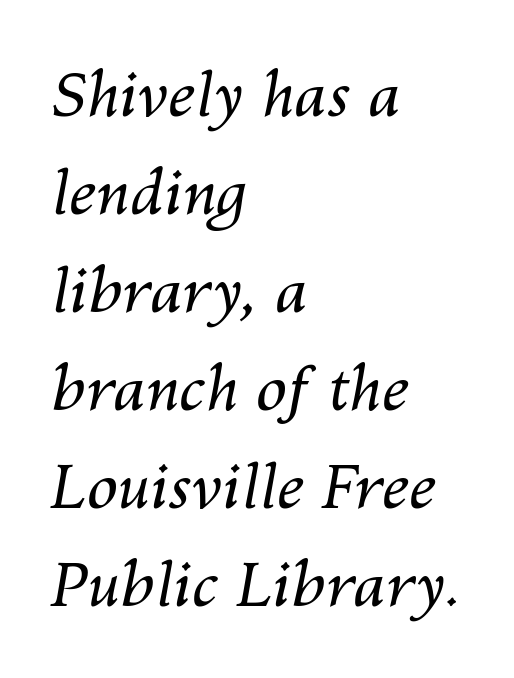
Q: Is the text bold? A: No.
Q: Is the text italic (slanted)? A: Yes, it leans right by about 10 degrees.
Q: Is the text underlined? A: No.
Q: How is the paragraph aligned? A: Left-aligned.
Q: Is the spacing between letters normal or unusually wide? A: Normal.
Q: Is the spacing between lines tight, normal or loose? A: Normal.
Q: Width (condensed, normal, or wide)? A: Normal.
Q: Stroke contrast? A: Medium.
Q: x-height? A: Medium.
Q: Monospaced? A: No.
